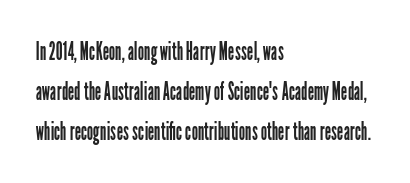
The image shows 25 px text type, upright; set left-aligned, normal line spacing (1.6x), normal letter spacing, not underlined.
